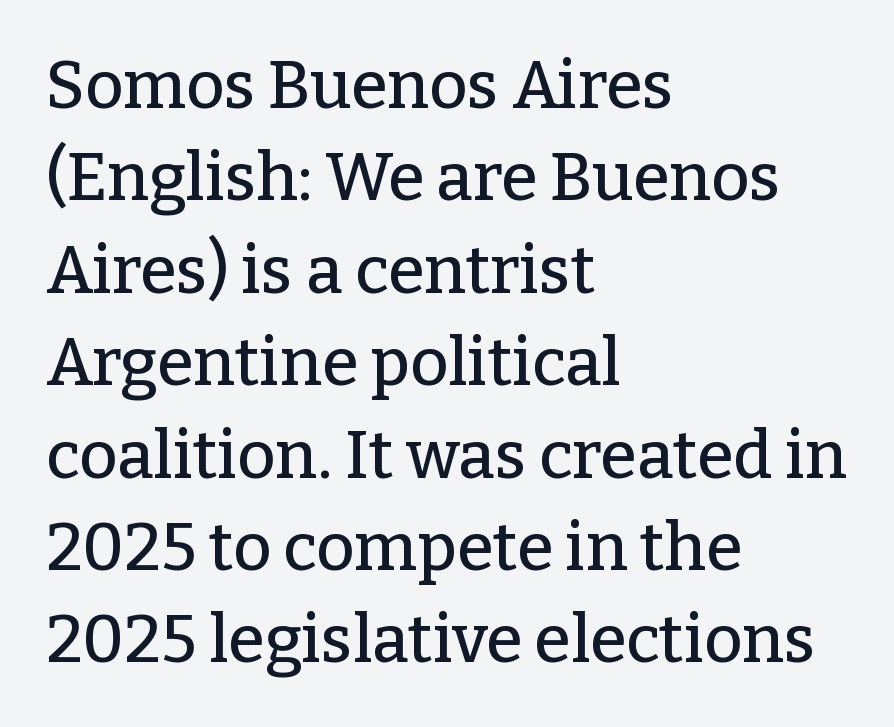
The image shows 66 px serif type, upright; set left-aligned, normal line spacing (1.4x), normal letter spacing, not underlined; low stroke contrast and a medium x-height.
